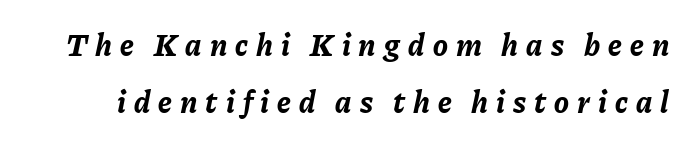
The image shows 31 px bold type, italic (leaning right); set line spacing 1.83x, unusually wide letter spacing (+0.26 em), not underlined; low stroke contrast and a medium x-height.
